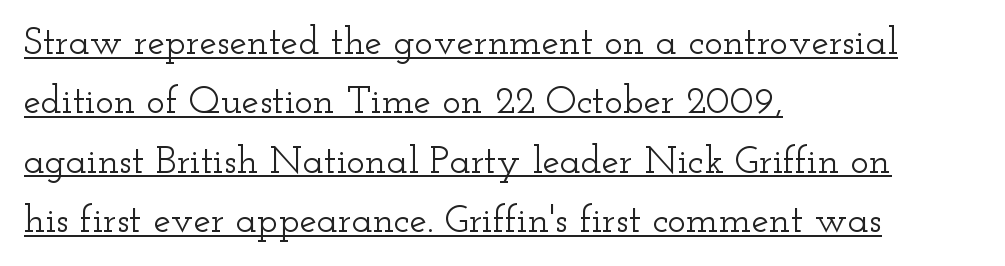
Q: Is the text italic (slanted)? A: No, it is upright.
Q: Is the typeface a serif or a sans-serif typeface? A: Serif.
Q: Is the text underlined? A: Yes.
Q: How is the paragraph aligned? A: Left-aligned.
Q: Is the spacing between letters normal or unusually wide? A: Normal.
Q: Is the spacing between lines tight, normal or loose? A: Normal.
Q: Width (condensed, normal, or wide)? A: Wide.
Q: Stroke contrast? A: Low.
Q: x-height? A: Small.
Q: Monospaced? A: No.
